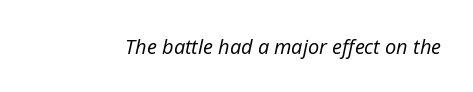
Words appear dense and cohesive because spacing is normal. The area under the type is left untouched. The strokes are not fattened; the text isn't bold. The whole block is typeset with a tilt.
